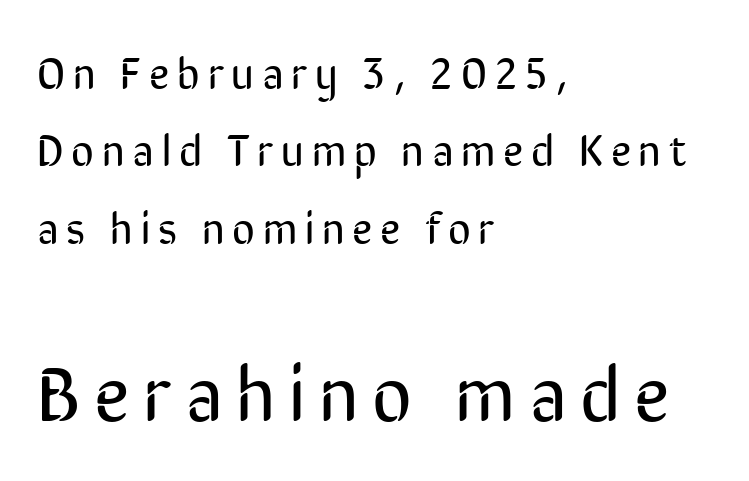
{"serif": "no", "italic": "no", "bold": "no", "weight": "regular", "width": "condensed", "stroke_contrast": "low", "x_height": "medium", "monospaced": "no", "underline": "no", "align": "left", "line_spacing_ratio": 1.76, "larger_block": "second", "size_ratio": 1.75, "glyph_px": 77}
